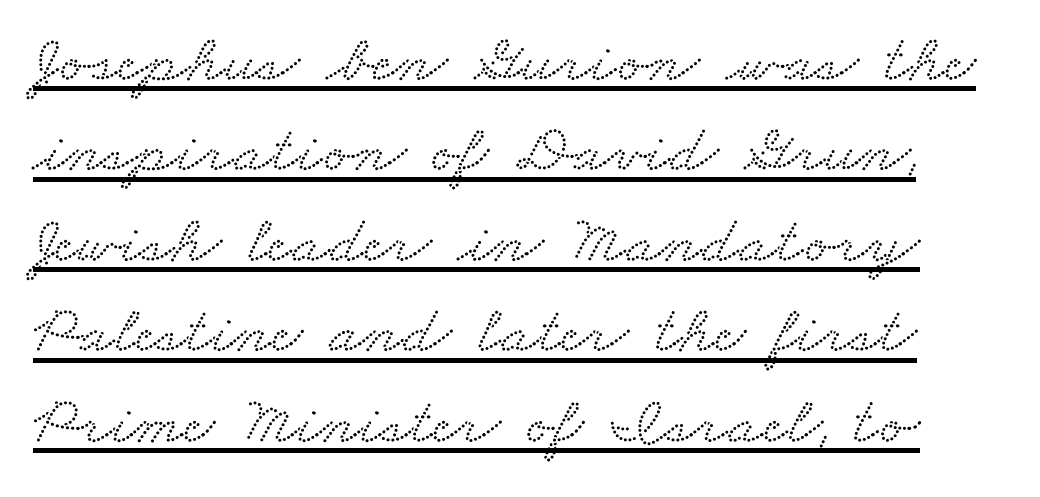
The image shows 68 px wide type; set normal line spacing (1.33x), normal letter spacing, underlined; low stroke contrast and a small x-height.
